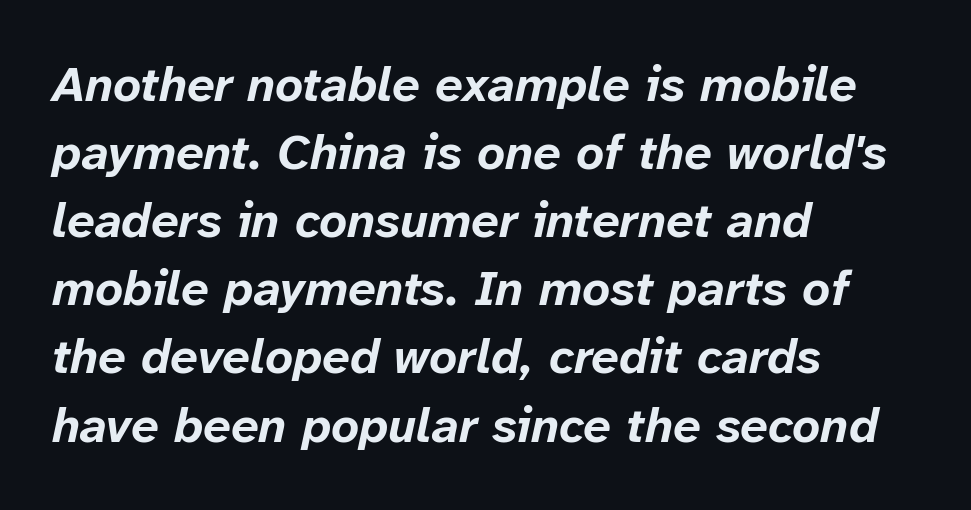
Q: Is the text bold? A: Yes.
Q: Is the text italic (slanted)? A: Yes, it leans right by about 12 degrees.
Q: Is the text underlined? A: No.
Q: How is the paragraph aligned? A: Left-aligned.
Q: Is the spacing between letters normal or unusually wide? A: Normal.
Q: Is the spacing between lines tight, normal or loose? A: Normal.
Q: Width (condensed, normal, or wide)? A: Normal.
Q: Stroke contrast? A: Low.
Q: x-height? A: Medium.
Q: Monospaced? A: No.
